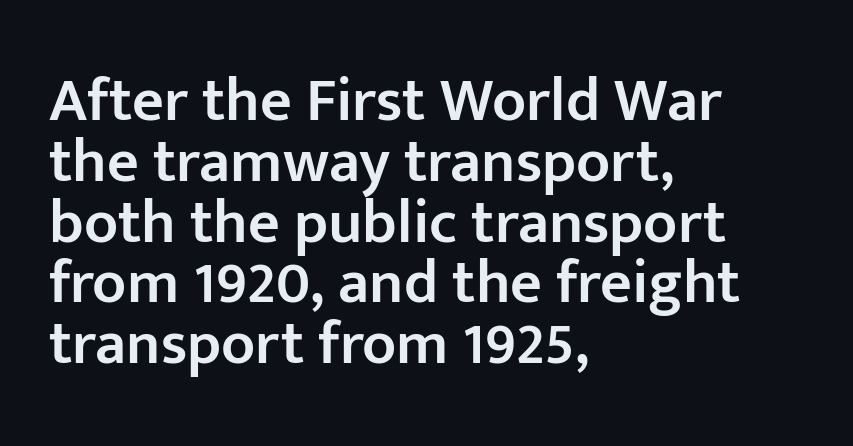
Q: Is the text bold? A: Semi-bold.
Q: Is the text italic (slanted)? A: No, it is upright.
Q: Is the typeface a serif or a sans-serif typeface? A: Sans-serif.
Q: Is the text underlined? A: No.
Q: How is the paragraph aligned? A: Left-aligned.
Q: Is the spacing between letters normal or unusually wide? A: Normal.
Q: Is the spacing between lines tight, normal or loose? A: Tight.
Q: Width (condensed, normal, or wide)? A: Normal.
Q: Stroke contrast? A: Low.
Q: x-height? A: Medium.
Q: Monospaced? A: No.
